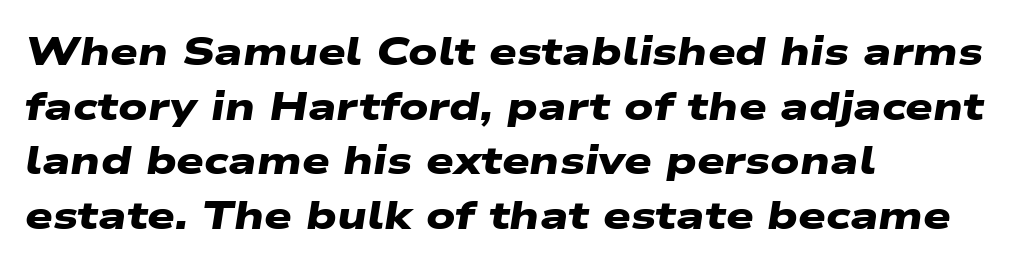
The image shows 39 px heavy, wide sans-serif type; set left-aligned, normal line spacing (1.4x), normal letter spacing, not underlined; low stroke contrast and a medium x-height.
